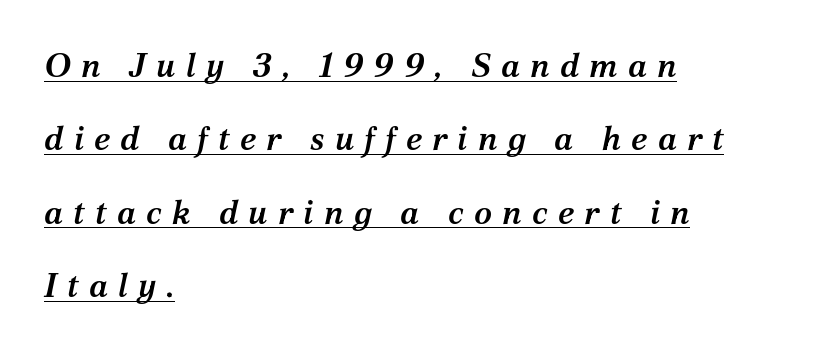
Q: Is the text bold? A: Semi-bold.
Q: Is the text italic (slanted)? A: Yes, it leans right by about 12 degrees.
Q: Is the typeface a serif or a sans-serif typeface? A: Serif.
Q: Is the text underlined? A: Yes.
Q: How is the paragraph aligned? A: Left-aligned.
Q: Is the spacing between letters normal or unusually wide? A: Unusually wide.
Q: Is the spacing between lines tight, normal or loose? A: Loose.
Q: Width (condensed, normal, or wide)? A: Normal.
Q: Stroke contrast? A: Medium.
Q: x-height? A: Medium.
Q: Monospaced? A: No.
